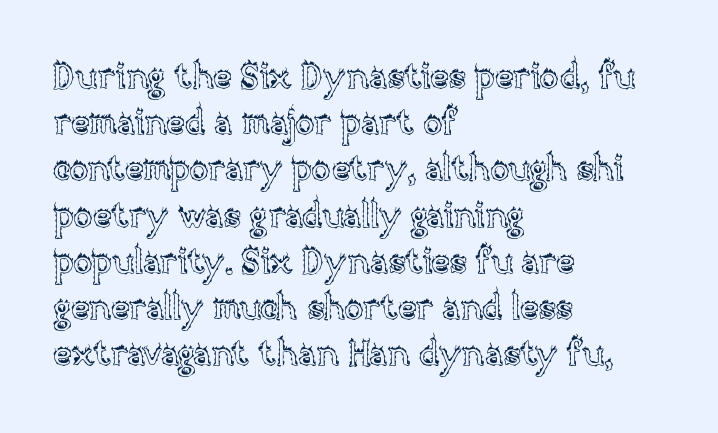
Q: Is the text italic (slanted)? A: No, it is upright.
Q: Is the text underlined? A: No.
Q: How is the paragraph aligned? A: Left-aligned.
Q: Is the spacing between letters normal or unusually wide? A: Normal.
Q: Is the spacing between lines tight, normal or loose? A: Normal.
Q: Width (condensed, normal, or wide)? A: Normal.
Q: x-height? A: Large.
Q: Monospaced? A: No.
